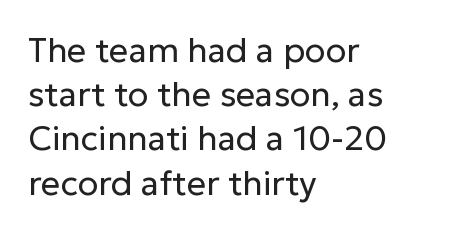
The image shows 34 px regular-weight sans-serif type, upright; set left-aligned, normal line spacing (1.3x), normal letter spacing, not underlined; low stroke contrast and a medium x-height.
